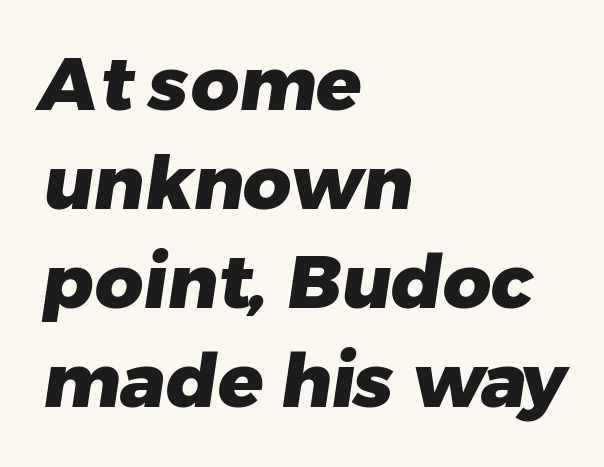
Q: Is the text bold? A: Yes.
Q: Is the typeface a serif or a sans-serif typeface? A: Sans-serif.
Q: Is the text underlined? A: No.
Q: How is the paragraph aligned? A: Left-aligned.
Q: Is the spacing between letters normal or unusually wide? A: Normal.
Q: Is the spacing between lines tight, normal or loose? A: Normal.
Q: Width (condensed, normal, or wide)? A: Normal.
Q: Stroke contrast? A: Low.
Q: x-height? A: Medium.
Q: Monospaced? A: No.
